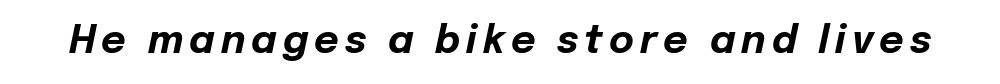
Q: Is the text bold? A: Yes.
Q: Is the text italic (slanted)? A: Yes, it leans right by about 12 degrees.
Q: Is the text underlined? A: No.
Q: Width (condensed, normal, or wide)? A: Normal.
Q: Stroke contrast? A: Low.
Q: x-height? A: Medium.
Q: Monospaced? A: No.
